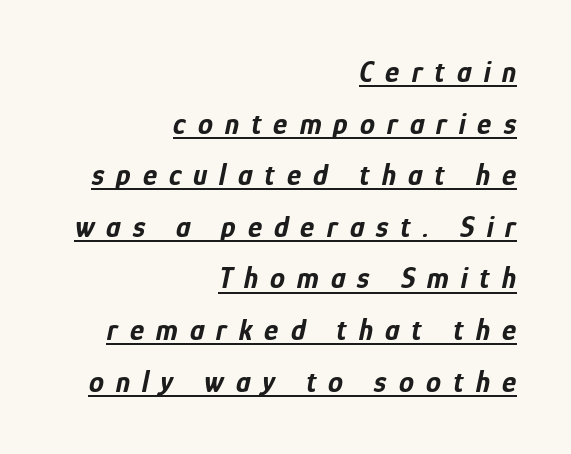
Q: Is the text bold? A: Yes.
Q: Is the text italic (slanted)? A: Yes, it leans right by about 12 degrees.
Q: Is the text underlined? A: Yes.
Q: How is the paragraph aligned? A: Right-aligned.
Q: Is the spacing between letters normal or unusually wide? A: Unusually wide.
Q: Width (condensed, normal, or wide)? A: Condensed.
Q: Stroke contrast? A: Low.
Q: x-height? A: Medium.
Q: Monospaced? A: No.
